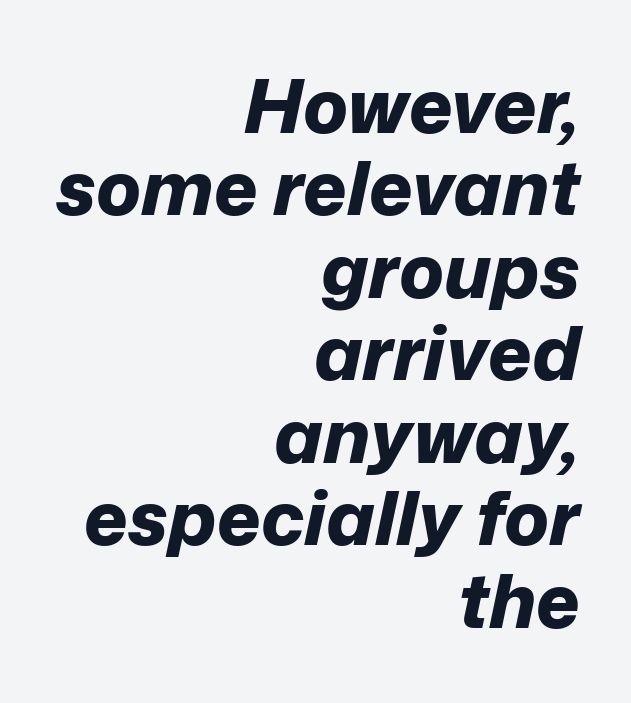
Q: Is the text bold? A: Yes.
Q: Is the text italic (slanted)? A: Yes, it leans right by about 12 degrees.
Q: Is the text underlined? A: No.
Q: How is the paragraph aligned? A: Right-aligned.
Q: Is the spacing between letters normal or unusually wide? A: Normal.
Q: Is the spacing between lines tight, normal or loose? A: Tight.
Q: Width (condensed, normal, or wide)? A: Normal.
Q: Stroke contrast? A: Low.
Q: x-height? A: Medium.
Q: Monospaced? A: No.
